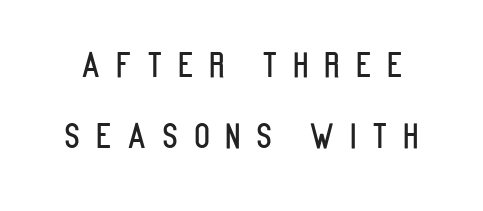
{"serif": "no", "italic": "no", "width": "condensed", "stroke_contrast": "low", "x_height": "large", "monospaced": "no", "underline": "no", "line_spacing": "loose", "line_spacing_ratio": 2.15, "letter_spacing": "wide", "letter_spacing_em": 0.47, "glyph_px": 33}
